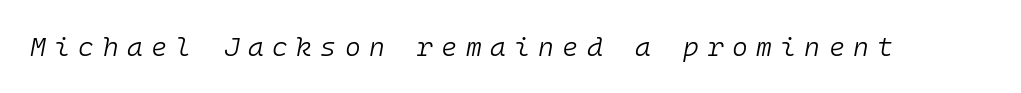
The image shows 27 px text type, italic (leaning right); set unusually wide letter spacing (+0.31 em), not underlined.
